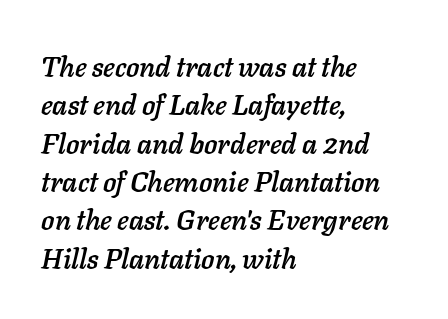
{"italic": "yes", "lean": "right", "slant_degrees": 11, "width": "normal", "stroke_contrast": "low", "x_height": "medium", "monospaced": "no", "underline": "no", "align": "left", "line_spacing": "normal", "line_spacing_ratio": 1.37, "letter_spacing": "normal", "letter_spacing_em": 0.0, "glyph_px": 28}
